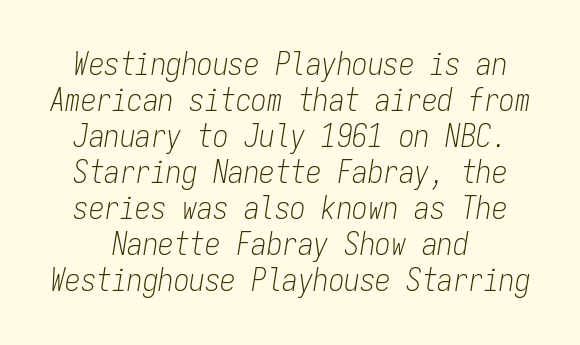
The cut favours lightness, reaching ordinary text weight at its darkest. Each letter, wide or thin by design, is forced into the same width here. Every character sits at an angle, as italics do. Here the glyphs are tracked normally, forming tight word shapes. The baseline area is clear.
